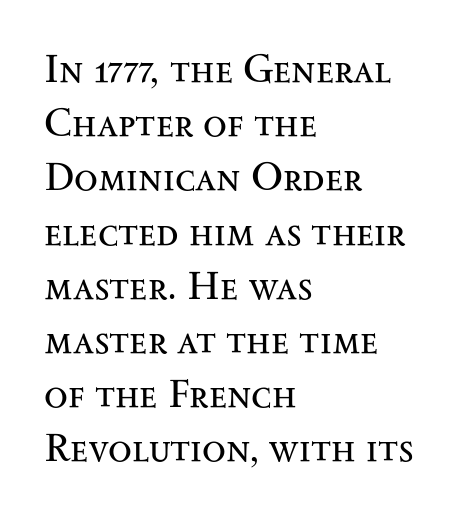
{"serif": "yes", "italic": "no", "bold": "no", "weight": "regular", "width": "wide", "stroke_contrast": "medium", "x_height": "small", "monospaced": "no", "underline": "no", "align": "left", "line_spacing": "normal", "line_spacing_ratio": 1.39, "letter_spacing": "normal", "letter_spacing_em": 0.0, "glyph_px": 39}
